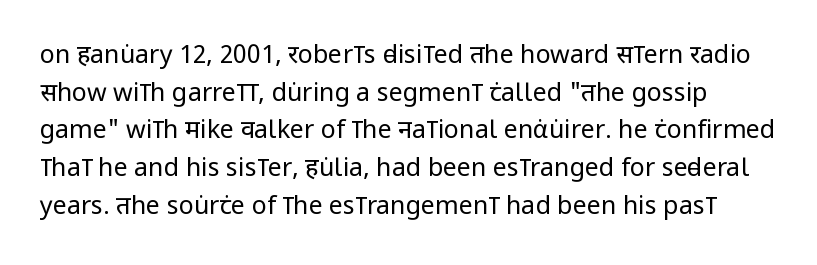
Q: Is the text bold? A: No.
Q: Is the text italic (slanted)? A: No, it is upright.
Q: Is the text underlined? A: No.
Q: Is the spacing between letters normal or unusually wide? A: Normal.
Q: Is the spacing between lines tight, normal or loose? A: Normal.
